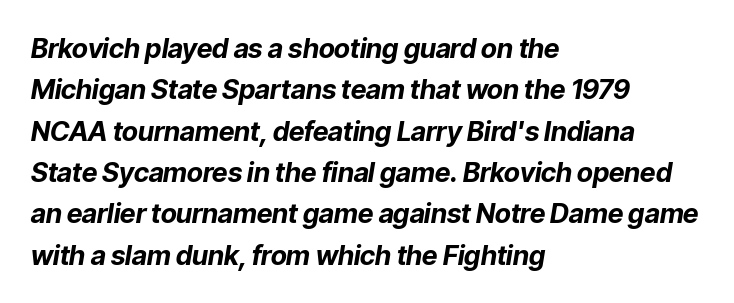
The image shows 27 px bold type, italic (leaning right); set left-aligned, normal line spacing (1.53x), normal letter spacing, not underlined.
